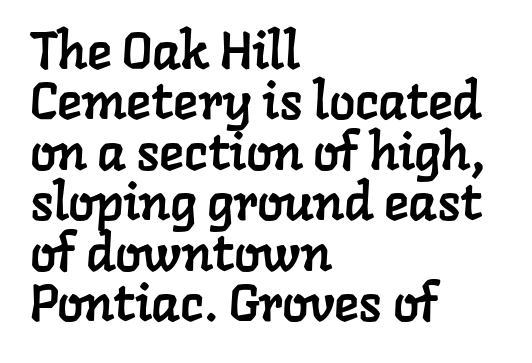
{"serif": "yes", "width": "normal", "stroke_contrast": "low", "x_height": "medium", "monospaced": "no", "underline": "no", "align": "left", "line_spacing": "tight", "line_spacing_ratio": 0.97, "letter_spacing": "normal", "letter_spacing_em": 0.0, "glyph_px": 52}
